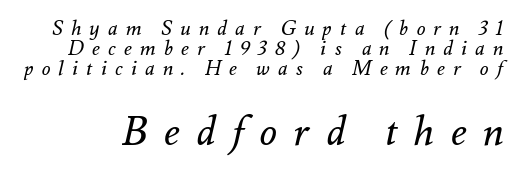
Proportional: the letters do not fall into vertical columns. Unmarked baselines from the first word to the last. Scale increases going downward across the two blocks. You can tell it's italic because the verticals aren't actually vertical. This sample uses expanded letter spacing, leaving extra air between glyphs. Students, observe: this is what under-led, compact text looks like.
